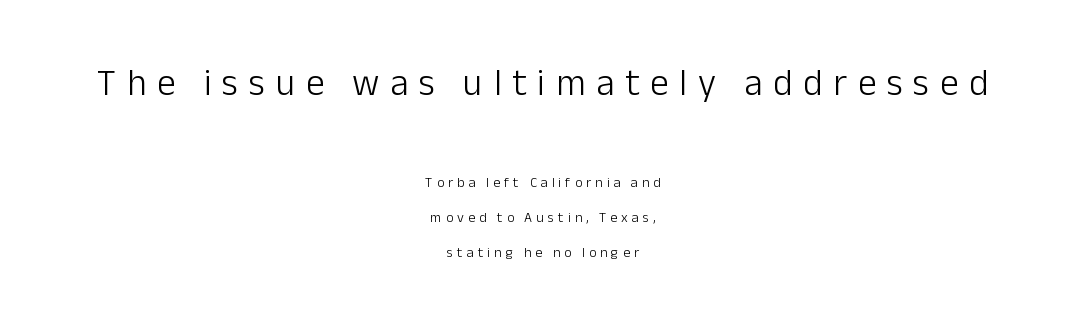
{"serif": "no", "italic": "no", "bold": "no", "weight": "light", "width": "normal", "stroke_contrast": "low", "x_height": "medium", "monospaced": "no", "underline": "no", "align": "center", "line_spacing": "loose", "line_spacing_ratio": 2.48, "letter_spacing": "wide", "letter_spacing_em": 0.29, "larger_block": "first", "size_ratio": 2.64, "glyph_px": 37}
